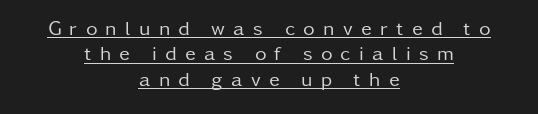
The image shows 20 px text type, upright; set centered, normal line spacing (1.27x), unusually wide letter spacing (+0.42 em), underlined.
